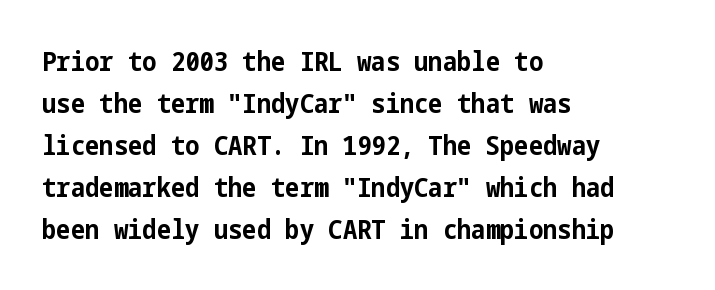
Q: Is the text bold? A: Yes.
Q: Is the text italic (slanted)? A: No, it is upright.
Q: Is the text underlined? A: No.
Q: How is the paragraph aligned? A: Left-aligned.
Q: Is the spacing between letters normal or unusually wide? A: Normal.
Q: Is the spacing between lines tight, normal or loose? A: Normal.
